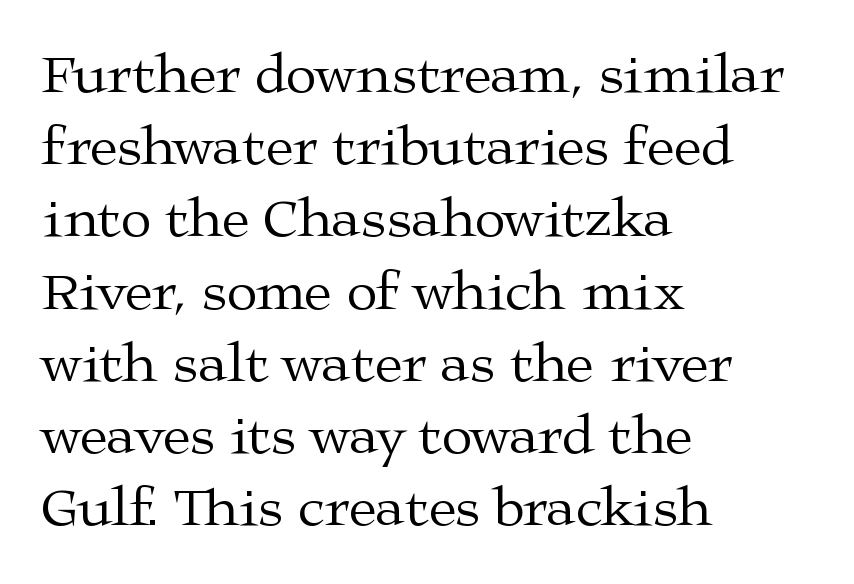
The image shows 56 px regular-weight, wide serif type, upright; set left-aligned, normal line spacing (1.29x), normal letter spacing, not underlined; medium stroke contrast and a medium x-height.
